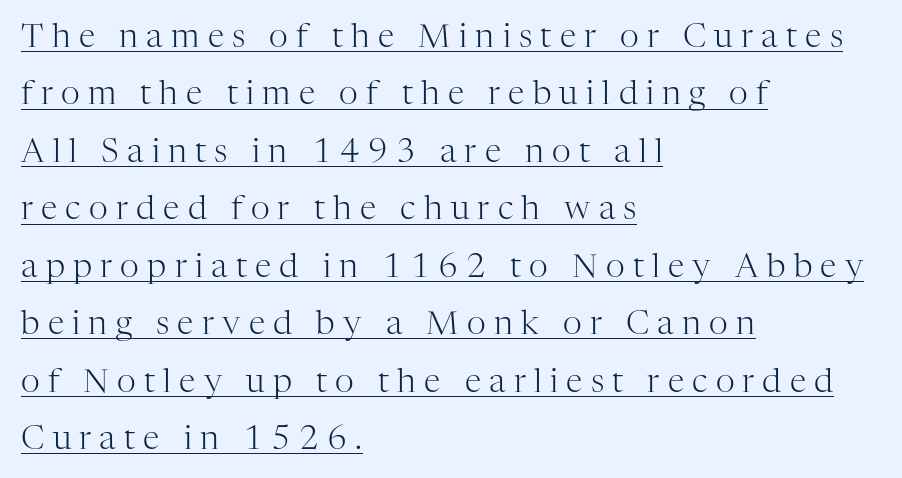
The image shows 33 px light serif type, upright; set left-aligned, line spacing 1.74x, unusually wide letter spacing (+0.25 em), underlined; high stroke contrast and a medium x-height.
